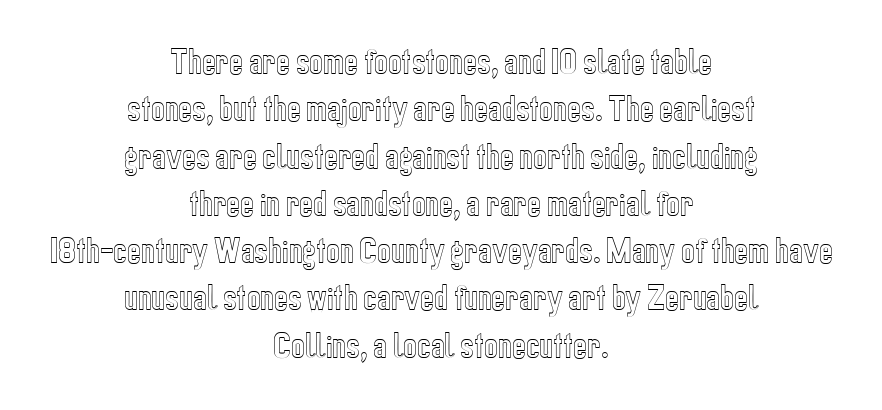
{"italic": "no", "width": "condensed", "x_height": "medium", "monospaced": "no", "underline": "no", "align": "center", "line_spacing": "normal", "line_spacing_ratio": 1.63, "letter_spacing": "normal", "letter_spacing_em": 0.0, "glyph_px": 29}
